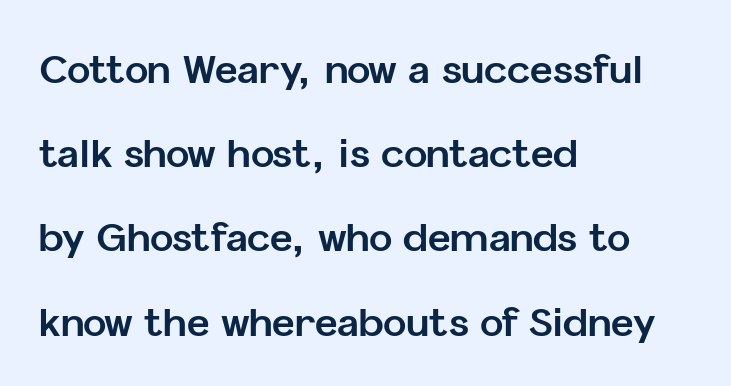
Q: Is the text bold? A: Yes.
Q: Is the text italic (slanted)? A: No, it is upright.
Q: Is the typeface a serif or a sans-serif typeface? A: Sans-serif.
Q: Is the text underlined? A: No.
Q: How is the paragraph aligned? A: Left-aligned.
Q: Is the spacing between letters normal or unusually wide? A: Normal.
Q: Is the spacing between lines tight, normal or loose? A: Loose.
Q: Width (condensed, normal, or wide)? A: Normal.
Q: Stroke contrast? A: Low.
Q: x-height? A: Medium.
Q: Monospaced? A: No.
